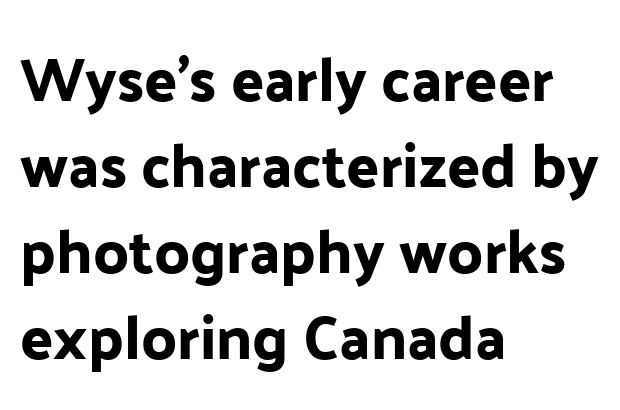
Q: Is the text italic (slanted)? A: No, it is upright.
Q: Is the typeface a serif or a sans-serif typeface? A: Sans-serif.
Q: Is the text underlined? A: No.
Q: How is the paragraph aligned? A: Left-aligned.
Q: Is the spacing between letters normal or unusually wide? A: Normal.
Q: Is the spacing between lines tight, normal or loose? A: Normal.
Q: Width (condensed, normal, or wide)? A: Normal.
Q: Stroke contrast? A: Low.
Q: x-height? A: Medium.
Q: Monospaced? A: No.
